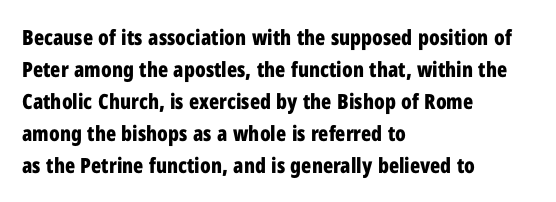
The type sits square on the baseline with zero lean. Summary of weight: heavy, a full bold. Interline gaps are of average width in this sample. The type is set solid horizontally, with unmodified tracking. Underline: absent.
